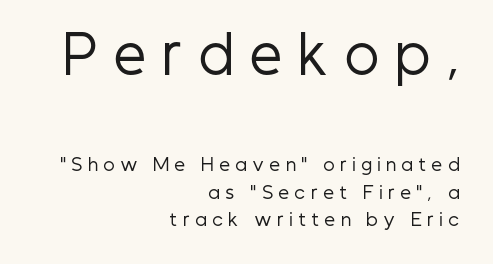
The passage shown has open, widely tracked lettering throughout. All the whitespace from short lines collects on the left. Every stem runs plumb, perpendicular to the baseline. The characters display no serif detailing; their extremities are plain.
